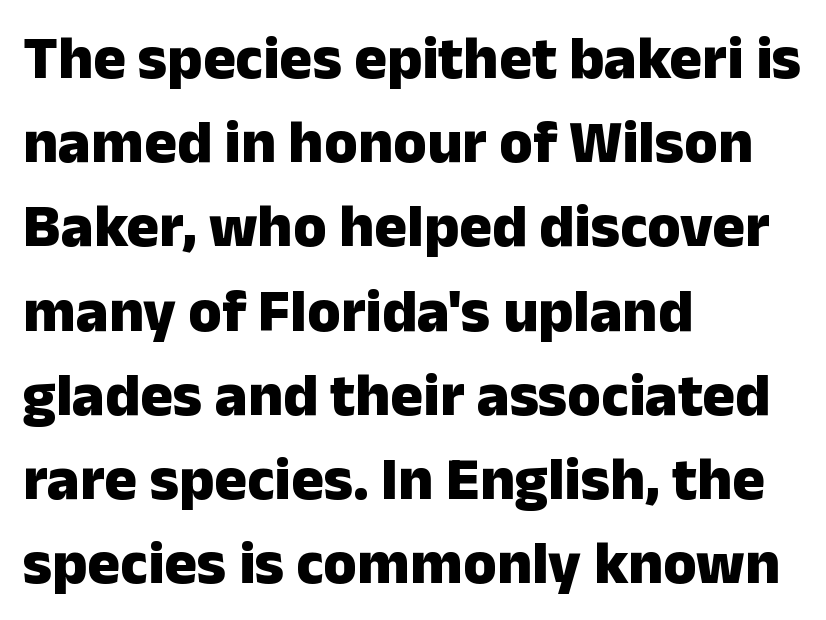
The image shows 61 px heavy sans-serif type, upright; set left-aligned, normal line spacing (1.38x), normal letter spacing, not underlined; low stroke contrast and a medium x-height.
